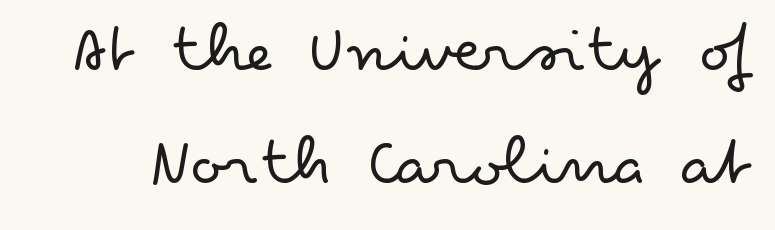
Does the type have serifs? No, each stem ends abruptly. Style check: upright. Does the leading feel generous? No, just average. Heft: none added — not bold. Caption: standard tracking, unaltered.
